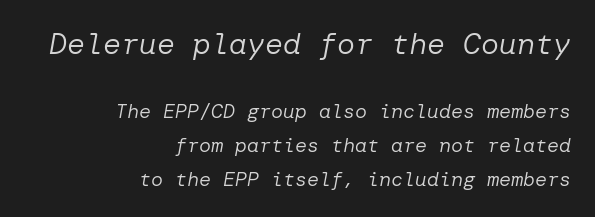
The image shows 30 px regular-weight type, italic (leaning right); set right-aligned, normal line spacing (1.68x), normal letter spacing, not underlined; the first (top) block is 1.5x larger; low stroke contrast and a medium x-height.
